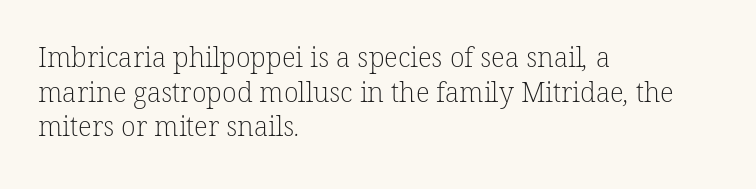
Short and long lines alike share a common starting point at left. Successive baselines arrive at the customary interval. The font is comparable to plain body text, perhaps lighter. The gap between lines stays unmarked. The passage shown has conventional tracking throughout.
